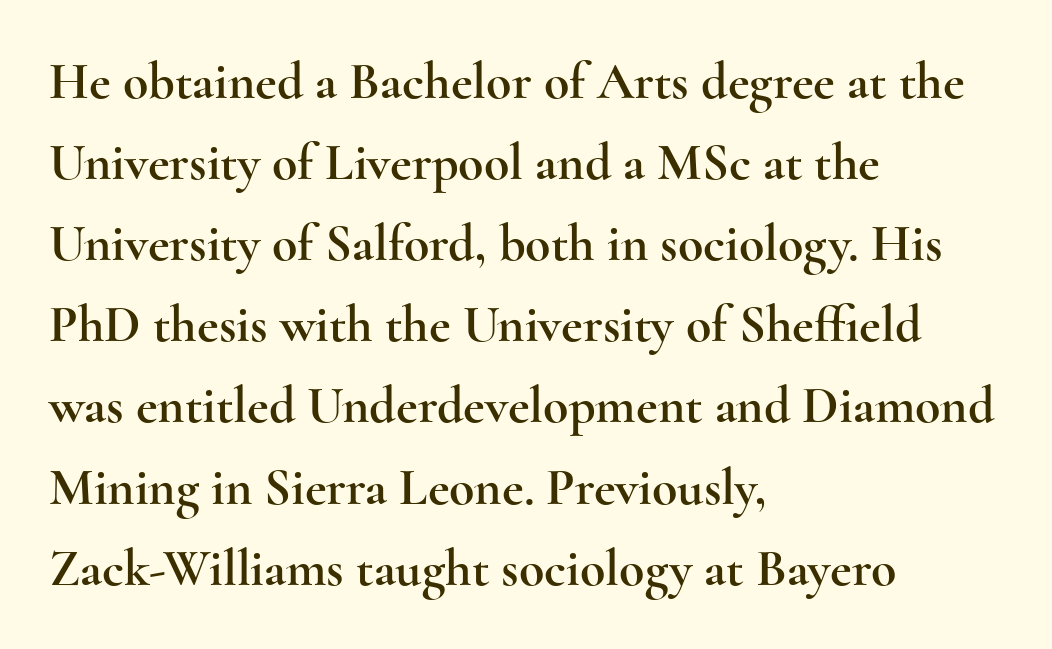
The image shows 52 px wide serif type, upright; set left-aligned, normal line spacing (1.56x), normal letter spacing, not underlined; a small x-height.
